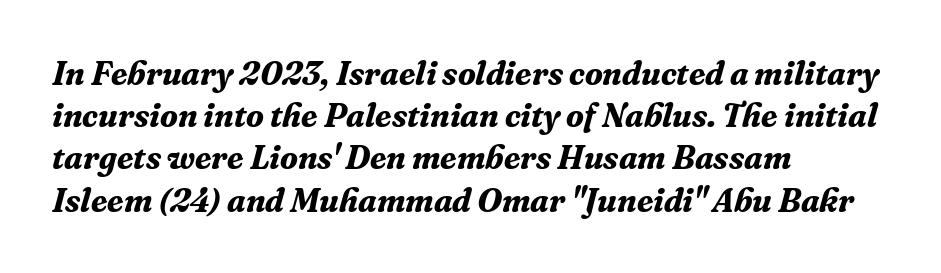
{"serif": "yes", "italic": "yes", "lean": "right", "slant_degrees": 16, "bold": "yes", "weight": "bold", "width": "normal", "stroke_contrast": "medium", "x_height": "medium", "monospaced": "no", "underline": "no", "align": "left", "line_spacing": "normal", "line_spacing_ratio": 1.28, "letter_spacing": "normal", "letter_spacing_em": 0.0, "glyph_px": 33}
